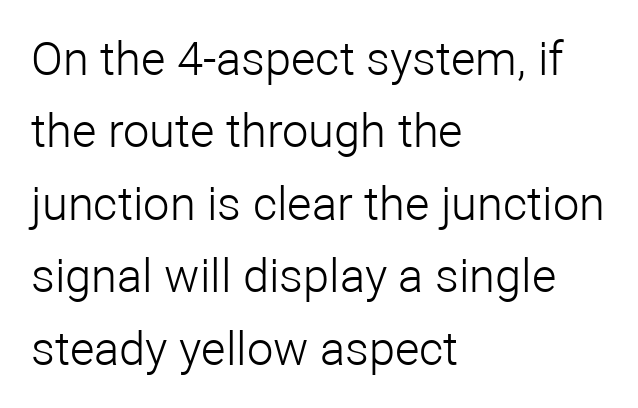
The image shows 47 px light sans-serif type, upright; set left-aligned, normal line spacing (1.54x), normal letter spacing, not underlined; low stroke contrast and a medium x-height.
